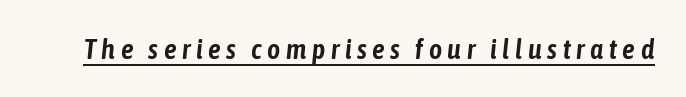
Observe the wide spacing: letters keep a clear distance from each other. What decoration does the sample have? An underline. Slant detected: the letters are inclined. The passage shown is typed in a proportional face where columns would drift.
